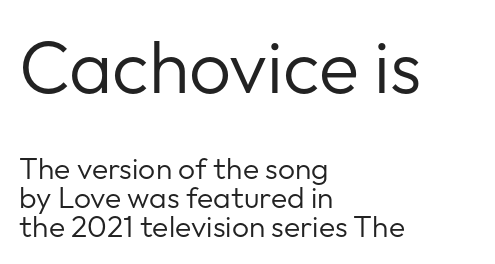
Q: Is the text bold? A: No.
Q: Is the text italic (slanted)? A: No, it is upright.
Q: Is the typeface a serif or a sans-serif typeface? A: Sans-serif.
Q: Is the text underlined? A: No.
Q: How is the paragraph aligned? A: Left-aligned.
Q: Is the spacing between letters normal or unusually wide? A: Normal.
Q: Is the spacing between lines tight, normal or loose? A: Tight.
Q: Which block of text is set in a larger size, the first (top) or the second (bottom)? A: The first (top) one.
Q: Width (condensed, normal, or wide)? A: Normal.
Q: Stroke contrast? A: Low.
Q: x-height? A: Medium.
Q: Monospaced? A: No.
